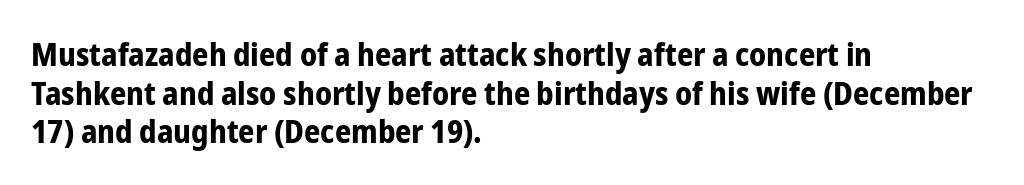
Q: Is the text bold? A: Yes.
Q: Is the text italic (slanted)? A: No, it is upright.
Q: Is the typeface a serif or a sans-serif typeface? A: Sans-serif.
Q: Is the text underlined? A: No.
Q: How is the paragraph aligned? A: Left-aligned.
Q: Is the spacing between letters normal or unusually wide? A: Normal.
Q: Width (condensed, normal, or wide)? A: Condensed.
Q: Stroke contrast? A: Low.
Q: x-height? A: Medium.
Q: Monospaced? A: No.
